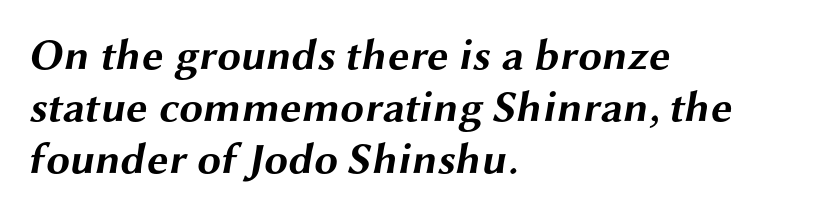
Each word holds together tightly as a unit, with standard inter-letter gaps. Is this a sans? Yes — the strokes have no serifs. The face used here is proportionally spaced, like ordinary book or web type. The glyphs have the mass of a bold cut. The strip under each line holds only bare page.
